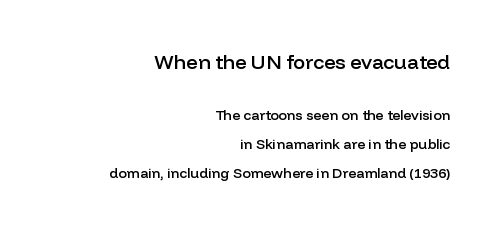
The image shows 20 px text type, upright; set right-aligned, loose line spacing (2.07x), normal letter spacing, not underlined; the first (top) block is 1.43x larger.
